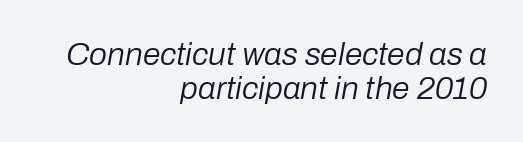
Is this a fixed-width face? No — the glyphs have proportional, varying widths. The foot of each line stays bare and open. Alignment: flush right. Observe the ordinary spacing: letters are neighbours, not strangers. The face used here has a pronounced slope to its letters. The space between consecutive lines is stingy.
